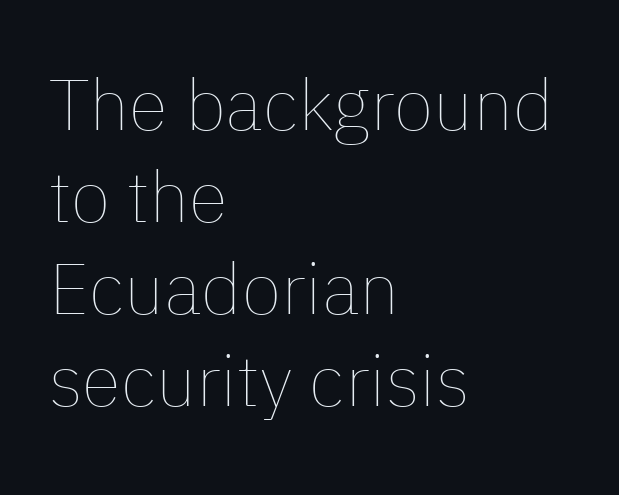
The image shows 72 px thin type, upright; set left-aligned, normal line spacing (1.28x), normal letter spacing, not underlined; low stroke contrast and a medium x-height.
